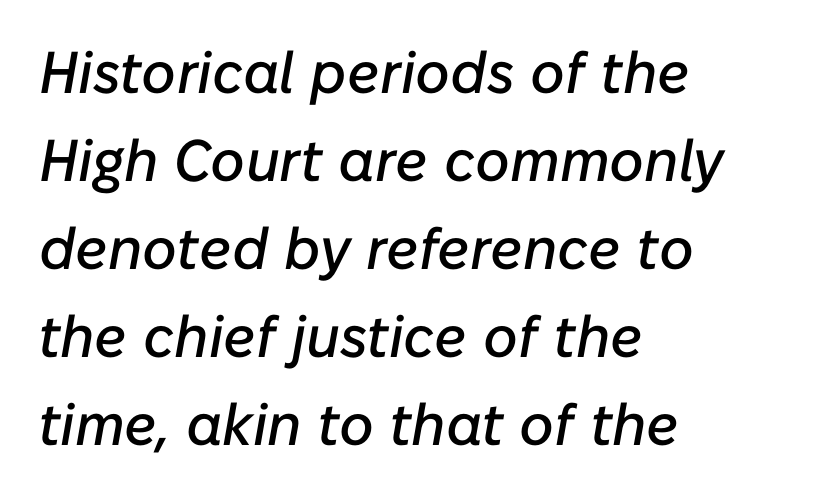
{"italic": "yes", "lean": "right", "slant_degrees": 10, "width": "normal", "stroke_contrast": "low", "x_height": "medium", "monospaced": "no", "underline": "no", "align": "left", "line_spacing": "normal", "line_spacing_ratio": 1.49, "letter_spacing": "normal", "letter_spacing_em": 0.0, "glyph_px": 59}
